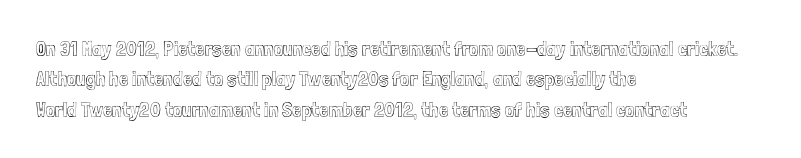
Q: Is the text italic (slanted)? A: No, it is upright.
Q: Is the text underlined? A: No.
Q: How is the paragraph aligned? A: Left-aligned.
Q: Is the spacing between letters normal or unusually wide? A: Normal.
Q: Is the spacing between lines tight, normal or loose? A: Normal.
